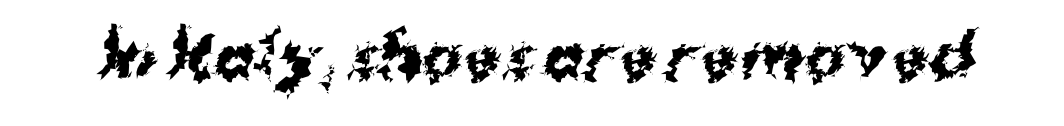
Q: Is the text bold? A: Yes.
Q: Is the typeface a serif or a sans-serif typeface? A: Sans-serif.
Q: Is the text underlined? A: No.
Q: Is the spacing between letters normal or unusually wide? A: Normal.
Q: Width (condensed, normal, or wide)? A: Normal.
Q: Stroke contrast? A: Medium.
Q: x-height? A: Medium.
Q: Monospaced? A: No.
